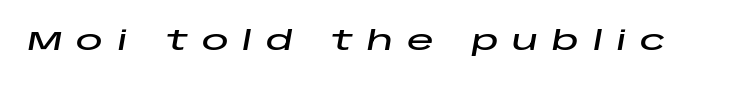
Q: Is the text italic (slanted)? A: Yes, it leans right by about 10 degrees.
Q: Is the text underlined? A: No.
Q: Is the spacing between letters normal or unusually wide? A: Unusually wide.
